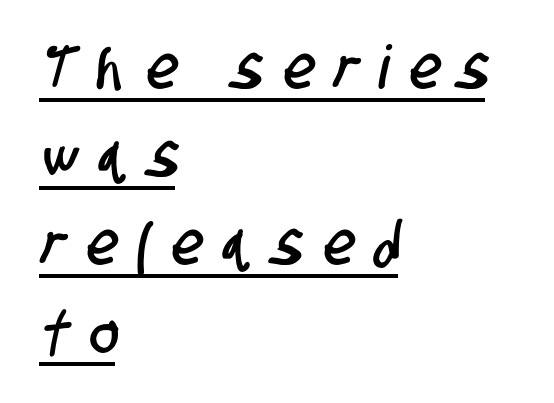
The gaps between neighbouring characters are conspicuously large. Compared with typical paragraphs, the rows here are spaced about the same. Left-aligned paragraph, ragged on the right. Decoration check: the copy is underlined. Looks like regular typesetting: each glyph gets only the width it needs.
